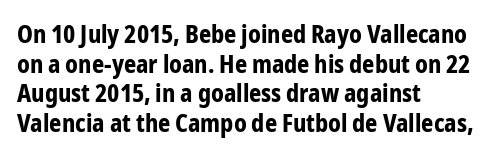
The image shows 24 px bold type, upright; set left-aligned, line spacing 1.23x, normal letter spacing, not underlined.
